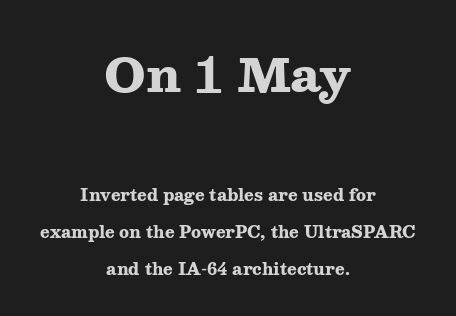
The image shows 47 px heavy, wide serif type, upright; set centered, loose line spacing (2.34x), normal letter spacing, not underlined; the first (top) block is 2.94x larger; medium stroke contrast and a medium x-height.
